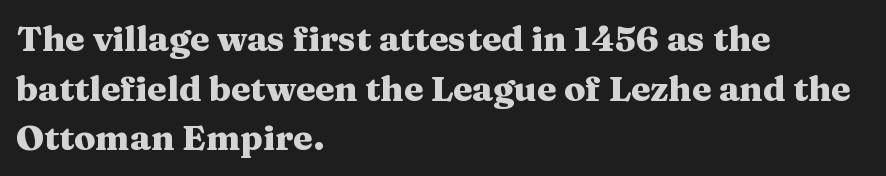
The image shows 35 px heavy, wide serif type, upright; set left-aligned, normal line spacing (1.42x), normal letter spacing, not underlined; medium stroke contrast and a medium x-height.
